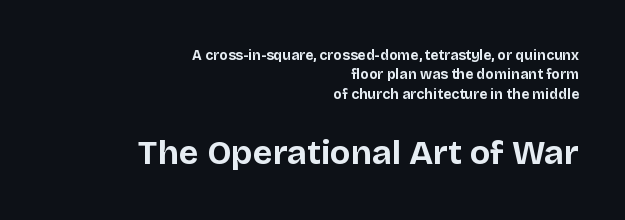
Varying glyph widths throughout — classic text-font behaviour. Baseline-to-baseline distance is the conventional proportion of letter height. The area under the type is left untouched. The rendering shows plain stroke endings on the letterforms — a sans-serif design. The type sits square on the baseline with zero lean. Typeset ragged left — the right edge is the straight one.
